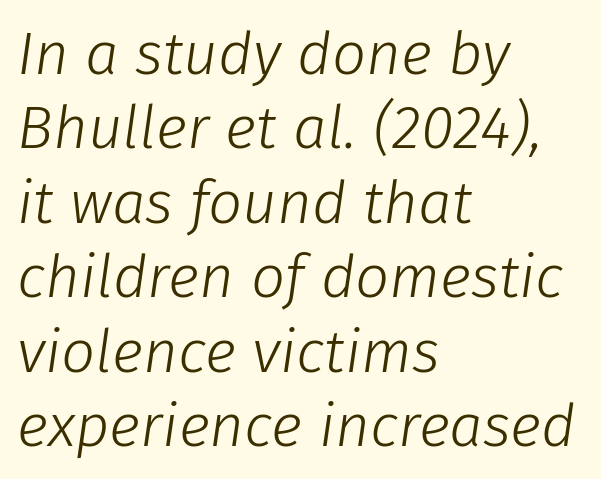
The image shows 60 px light type, italic (leaning right); set left-aligned, line spacing 1.24x, normal letter spacing, not underlined; low stroke contrast and a medium x-height.
